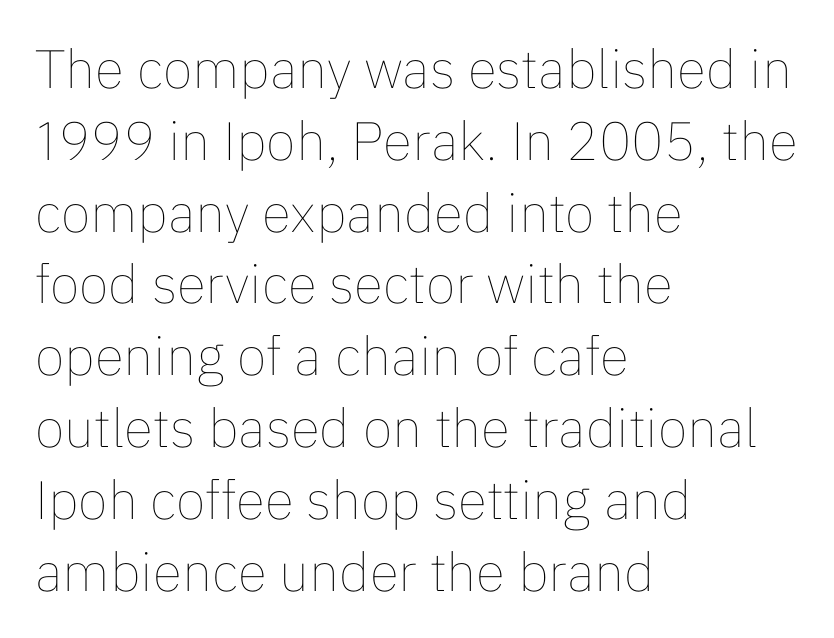
{"italic": "no", "bold": "no", "weight": "thin", "width": "normal", "stroke_contrast": "low", "x_height": "medium", "monospaced": "no", "underline": "no", "align": "left", "line_spacing": "normal", "line_spacing_ratio": 1.33, "letter_spacing": "normal", "letter_spacing_em": 0.0, "glyph_px": 54}
